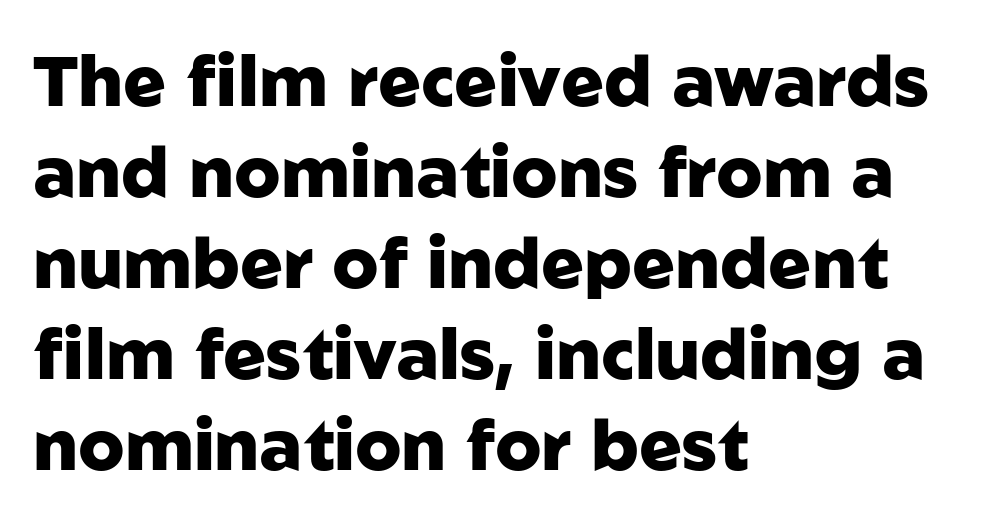
{"serif": "no", "italic": "no", "bold": "yes", "weight": "heavy", "width": "normal", "stroke_contrast": "low", "x_height": "medium", "monospaced": "no", "underline": "no", "align": "left", "line_spacing": "normal", "line_spacing_ratio": 1.28, "letter_spacing": "normal", "letter_spacing_em": 0.0, "glyph_px": 71}
